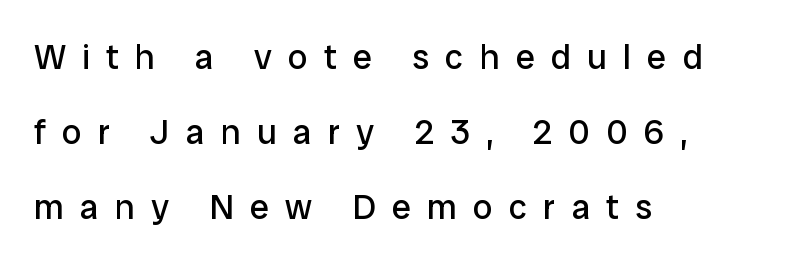
{"serif": "no", "italic": "no", "bold": "no", "weight": "regular", "width": "normal", "stroke_contrast": "low", "x_height": "medium", "monospaced": "no", "underline": "no", "align": "left", "line_spacing": "loose", "line_spacing_ratio": 2.14, "letter_spacing": "wide", "letter_spacing_em": 0.46, "glyph_px": 35}
